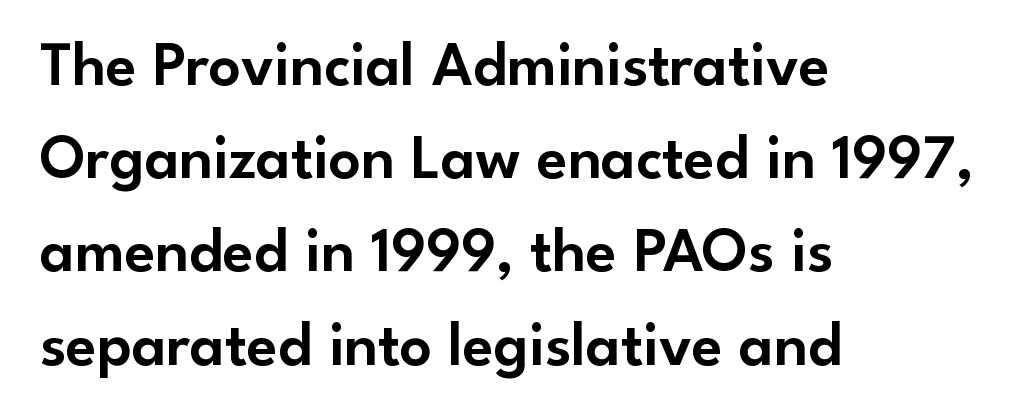
Proportional: the letters do not fall into vertical columns. Teacher's note: observe the even left margin — that is flush-left alignment. This rendering features lettering with no underline. The characters display no serif detailing; their extremities are plain. The rows are spaced the way most documents space them. The axis of the letterforms is exactly vertical.
